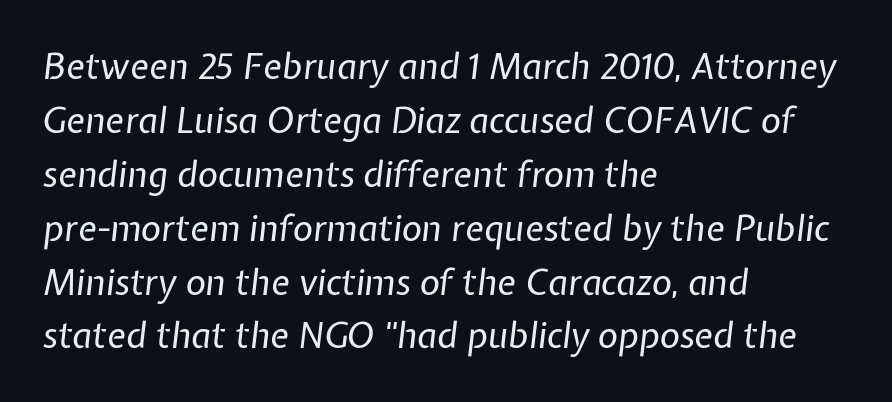
{"italic": "yes", "lean": "right", "slant_degrees": 7, "bold": "no", "weight": "regular", "width": "normal", "stroke_contrast": "low", "x_height": "medium", "monospaced": "no", "underline": "no", "align": "left", "line_spacing": "normal", "line_spacing_ratio": 1.54, "letter_spacing": "normal", "letter_spacing_em": 0.0, "glyph_px": 35}
